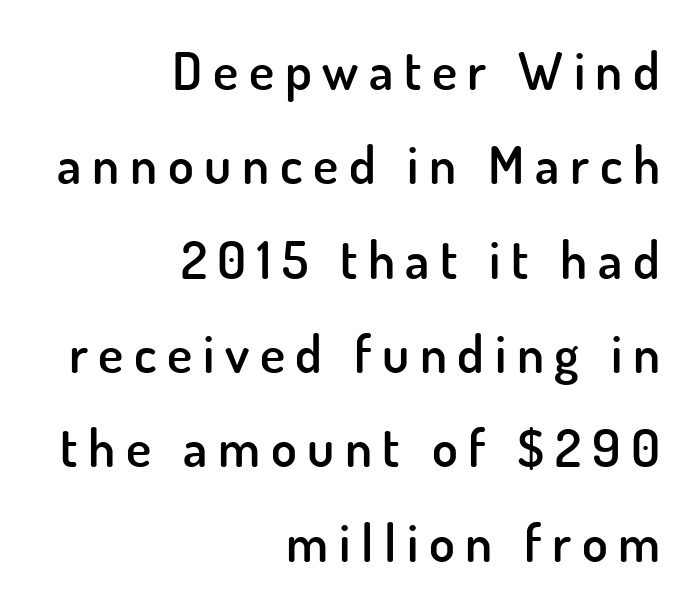
The image shows 53 px semibold sans-serif type, upright; set right-aligned, line spacing 1.78x, unusually wide letter spacing (+0.2 em), not underlined; low stroke contrast and a small x-height.
